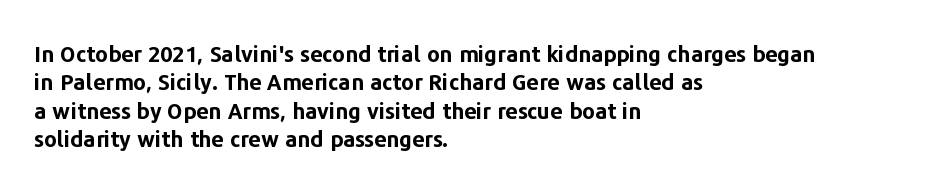
{"italic": "no", "bold": "yes", "underline": "no", "align": "left", "line_spacing": "normal", "line_spacing_ratio": 1.29, "letter_spacing": "normal", "letter_spacing_em": 0.0, "glyph_px": 22}
